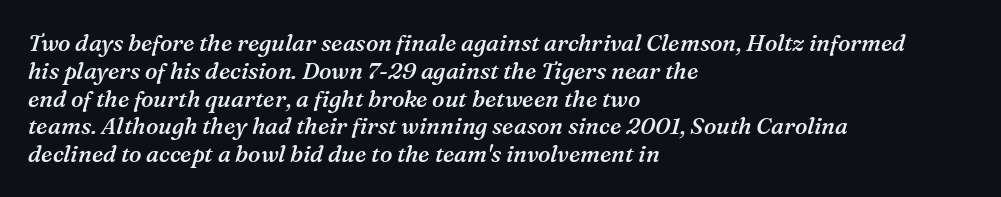
The image shows 23 px text type, italic (leaning right); set left-aligned, line spacing 1.21x, normal letter spacing, not underlined.
